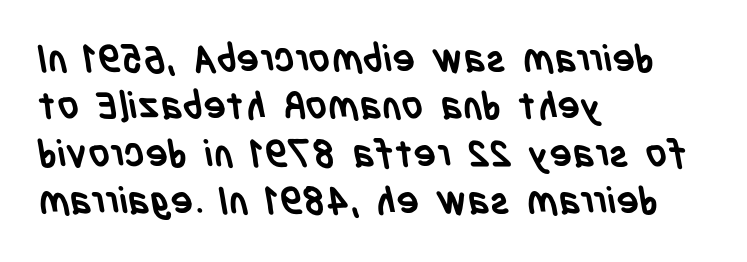
The image shows 38 px semibold, condensed sans-serif type; set left-aligned, normal line spacing (1.25x), normal letter spacing, not underlined; low stroke contrast and a large x-height.
